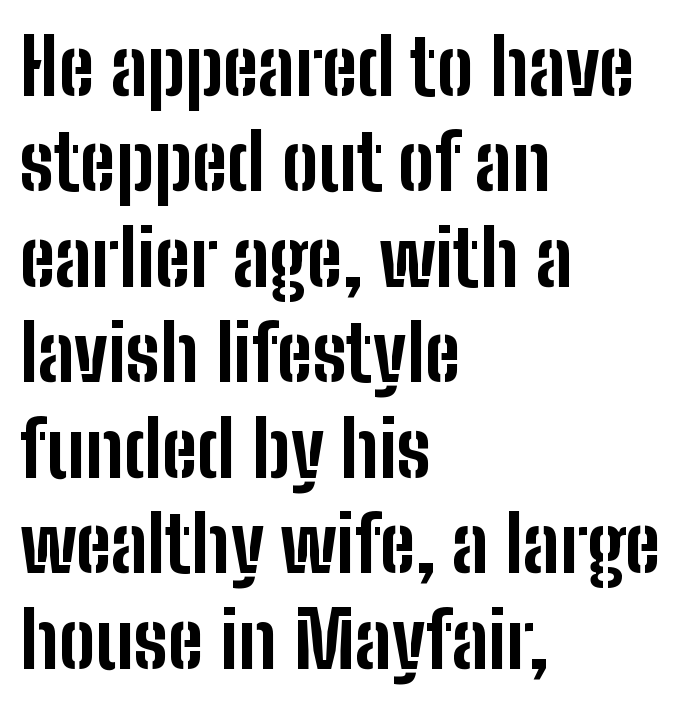
Unlike italic type, these characters show no tilt at all. On the weight axis this lands at bold, roughly 700. Which margin do the lines hug? The left one — the right edge is uneven. Descenders hang freely into open space.
